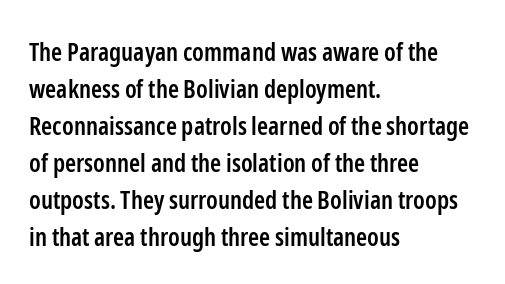
Posture: upright roman. The string is rendered with underlining switched off. Layout note: lines flush left. The line texture is even and compact thanks to regular tracking.
